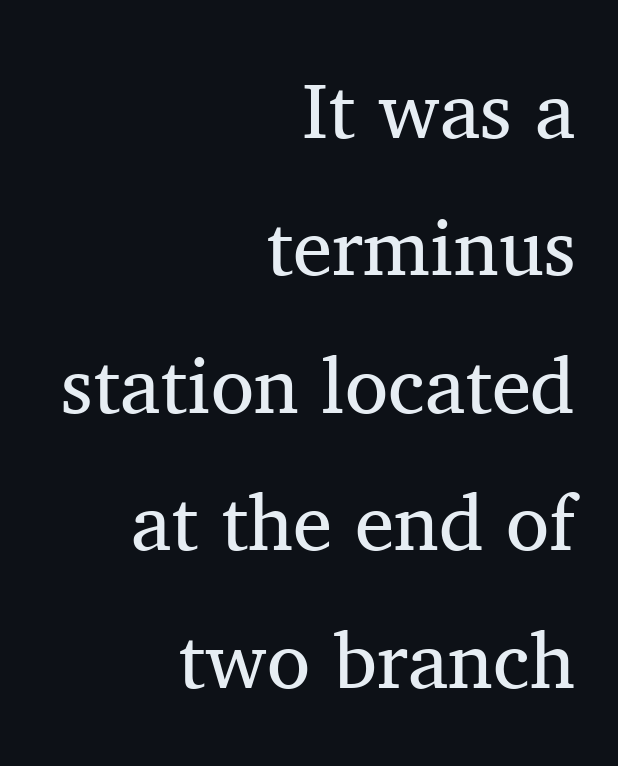
Q: Is the text bold? A: No.
Q: Is the text italic (slanted)? A: No, it is upright.
Q: Is the typeface a serif or a sans-serif typeface? A: Serif.
Q: Is the text underlined? A: No.
Q: How is the paragraph aligned? A: Right-aligned.
Q: Is the spacing between letters normal or unusually wide? A: Normal.
Q: Width (condensed, normal, or wide)? A: Normal.
Q: Stroke contrast? A: Medium.
Q: x-height? A: Medium.
Q: Monospaced? A: No.
